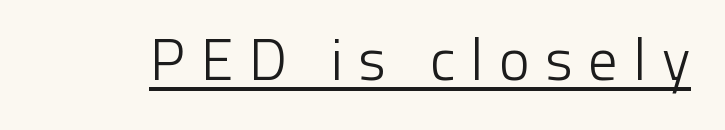
Q: Is the text bold? A: No.
Q: Is the text italic (slanted)? A: No, it is upright.
Q: Is the typeface a serif or a sans-serif typeface? A: Sans-serif.
Q: Is the text underlined? A: Yes.
Q: Is the spacing between letters normal or unusually wide? A: Unusually wide.
Q: Width (condensed, normal, or wide)? A: Normal.
Q: Stroke contrast? A: Low.
Q: x-height? A: Medium.
Q: Monospaced? A: No.
